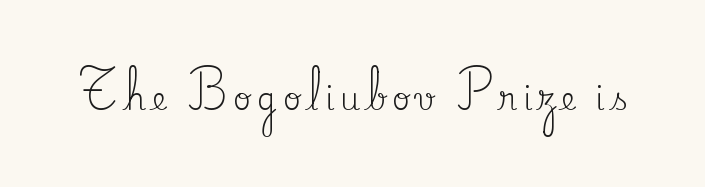
The image shows 31 px regular-weight serif type, upright; set not underlined; medium stroke contrast and a small x-height.
